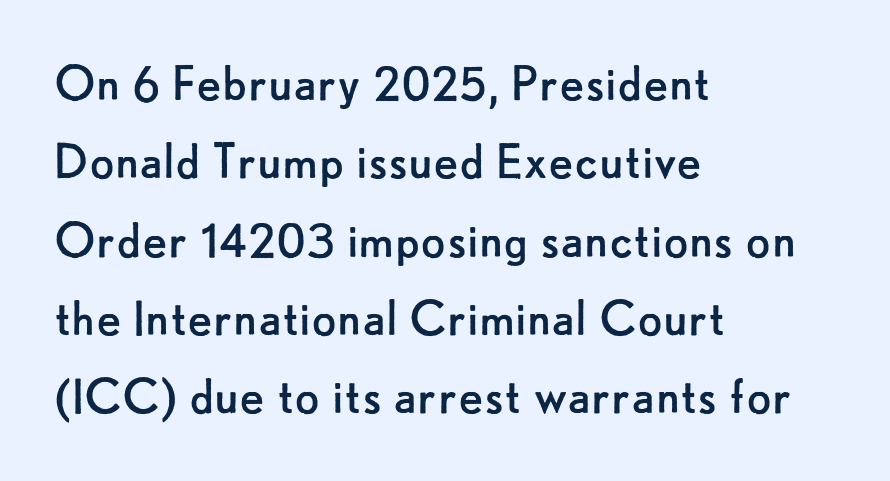
Is this a fixed-width face? No — the glyphs have proportional, varying widths. A bare baseline throughout the passage. The letters stand straight up with perfectly vertical stems. The line texture is even and compact thanks to regular tracking. Each line starts at the same left margin while the right side varies.
